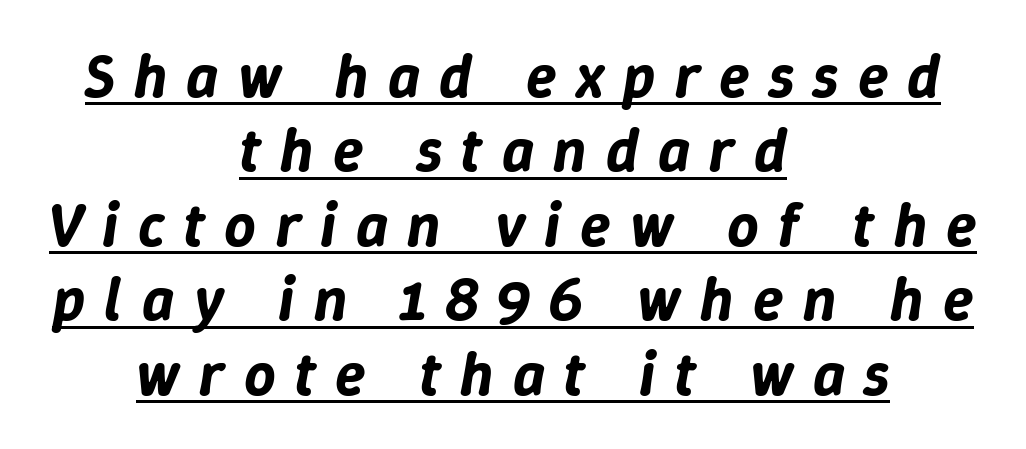
The image shows 62 px text type, italic (leaning right); set centered, line spacing 1.2x, unusually wide letter spacing (+0.31 em), underlined; low stroke contrast and a medium x-height.
